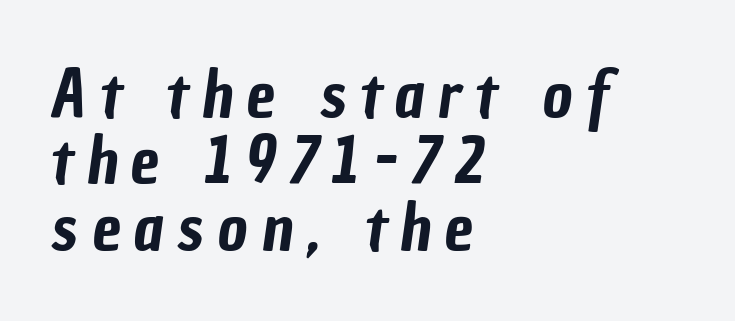
The space beneath each line is pristine and unruled. Line beginnings align vertically; line endings do not. Proportional: the letters do not fall into vertical columns. The line texture is sparse and dotted thanks to wide tracking. The designer went with a sans here, leaving each stem footless.
